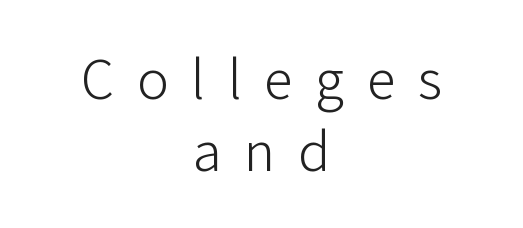
Q: Is the text bold? A: No.
Q: Is the text italic (slanted)? A: No, it is upright.
Q: Is the typeface a serif or a sans-serif typeface? A: Sans-serif.
Q: Is the text underlined? A: No.
Q: How is the paragraph aligned? A: Centered.
Q: Is the spacing between letters normal or unusually wide? A: Unusually wide.
Q: Width (condensed, normal, or wide)? A: Normal.
Q: Stroke contrast? A: Low.
Q: x-height? A: Medium.
Q: Monospaced? A: No.
